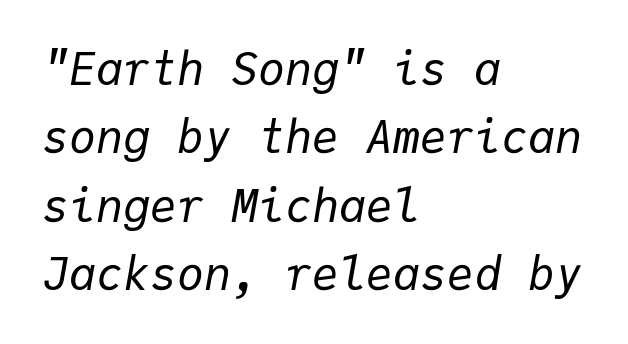
This sample keeps an unexceptional amount of space between lines. Each row of text sits above clean, open space. Horizontal alignment here is leftward, the default for most running prose. The line texture is even and compact thanks to regular tracking. Stroke thickness stays within the range of a standard reading face or lighter. This sample uses an oblique cut, with every glyph tilted off the vertical.
